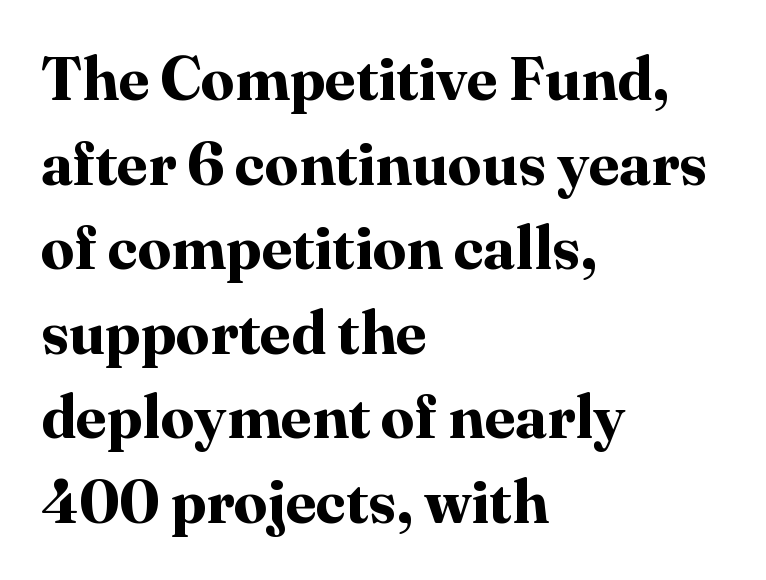
The image shows 60 px bold serif type, upright; set left-aligned, normal line spacing (1.41x), normal letter spacing, not underlined; high stroke contrast and a medium x-height.
